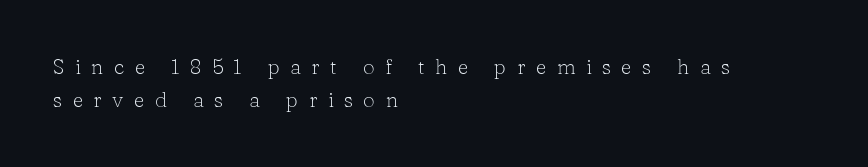
This sample uses expanded letter spacing, leaving extra air between glyphs. Each stroke keeps to a modest, everyday thickness or less. The lines sit at an ordinary, default distance from one another. Words float on clear page, feet unadorned. This is the regular roman posture of the typeface. The text block is weighted toward the left margin, trailing off unevenly rightward.
